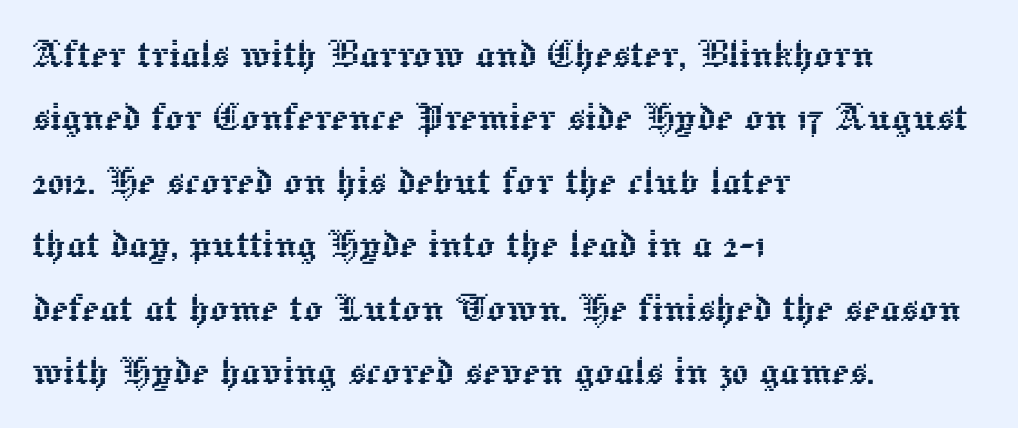
The paragraph has a hard left edge and a soft right edge. There is no visible air inserted between adjacent glyphs. Whoever set this chose a conventional vertical rhythm. The type sits square on the baseline with zero lean.
